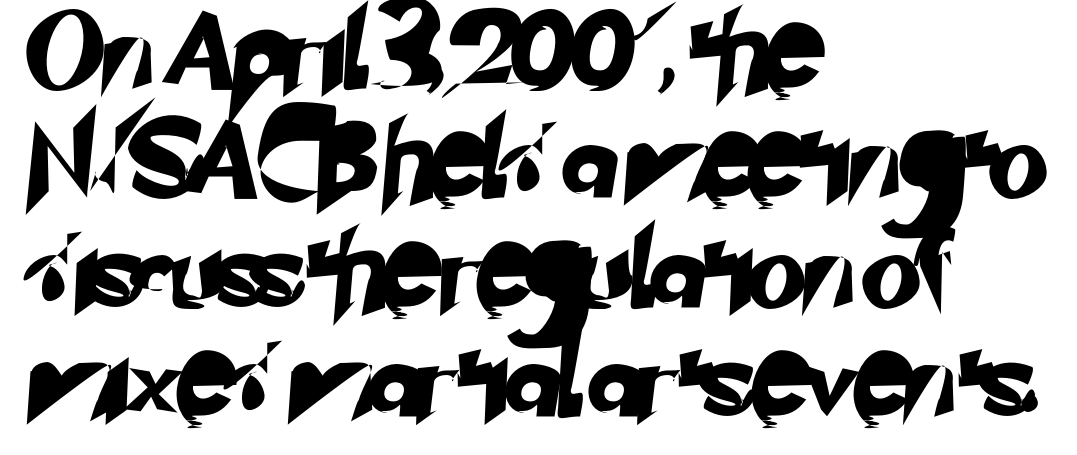
This sample has the flowing, uneven cadence of proportional lettering. The passage is arranged the way most books set body copy — flush left. This rendering leaves character spacing at its baseline value. The vertical gap from one line to the next is medium. This rendering features lettering with no underline. This is sans-serif lettering, the kind often seen on screens and signage.
